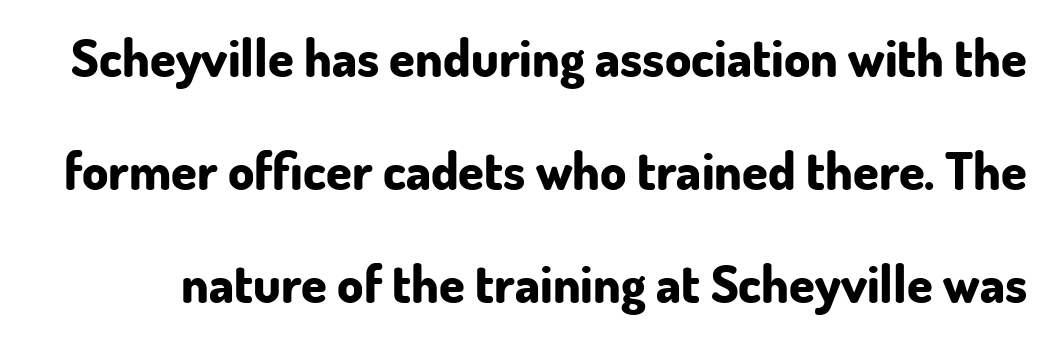
Q: Is the text bold? A: Yes.
Q: Is the text italic (slanted)? A: No, it is upright.
Q: Is the typeface a serif or a sans-serif typeface? A: Sans-serif.
Q: Is the text underlined? A: No.
Q: Is the spacing between letters normal or unusually wide? A: Normal.
Q: Is the spacing between lines tight, normal or loose? A: Loose.
Q: Width (condensed, normal, or wide)? A: Normal.
Q: Stroke contrast? A: Low.
Q: x-height? A: Small.
Q: Monospaced? A: No.
